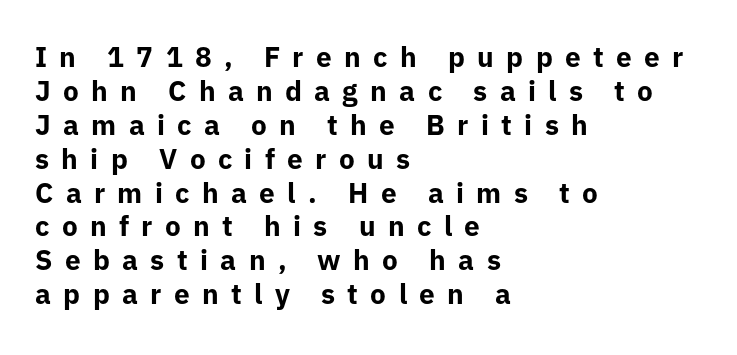
{"serif": "no", "italic": "no", "bold": "yes", "weight": "bold", "width": "normal", "stroke_contrast": "low", "x_height": "medium", "monospaced": "no", "underline": "no", "align": "left", "line_spacing_ratio": 1.21, "letter_spacing": "wide", "letter_spacing_em": 0.44, "glyph_px": 28}
